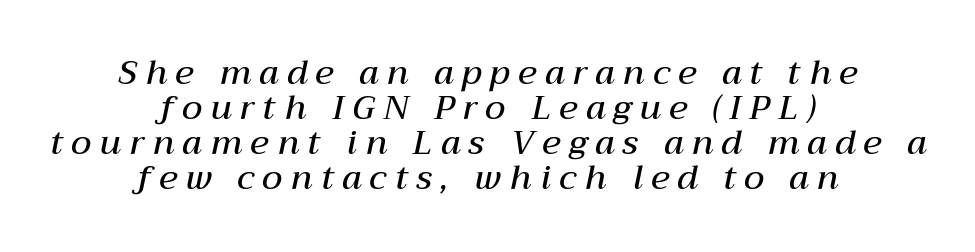
{"italic": "yes", "lean": "right", "slant_degrees": 12, "bold": "semi", "weight": "semibold", "width": "normal", "stroke_contrast": "medium", "x_height": "medium", "monospaced": "no", "underline": "no", "align": "center", "line_spacing": "tight", "line_spacing_ratio": 1.03, "letter_spacing": "wide", "letter_spacing_em": 0.25, "glyph_px": 34}
